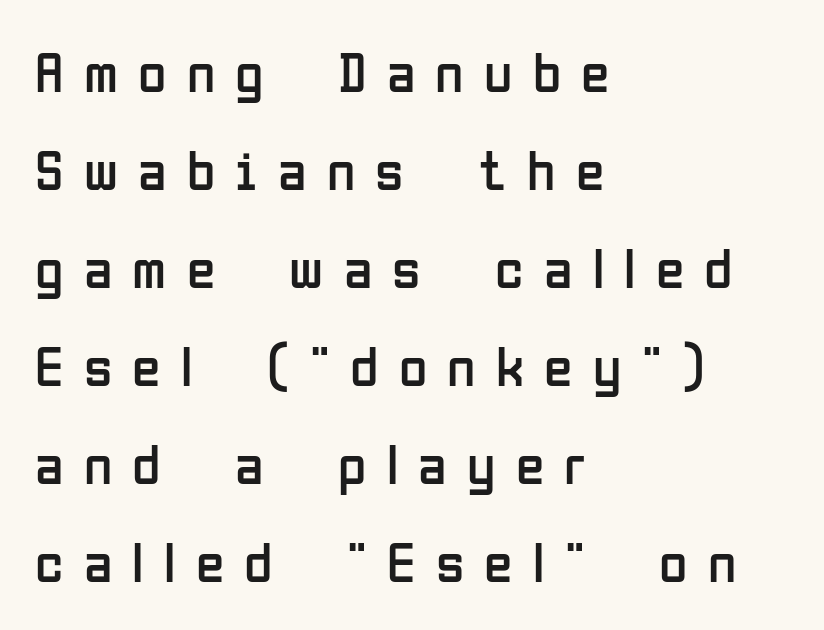
{"serif": "no", "italic": "no", "bold": "no", "weight": "regular", "width": "condensed", "stroke_contrast": "low", "x_height": "medium", "monospaced": "no", "underline": "no", "align": "left", "line_spacing": "normal", "line_spacing_ratio": 1.69, "letter_spacing": "wide", "letter_spacing_em": 0.35, "glyph_px": 58}
